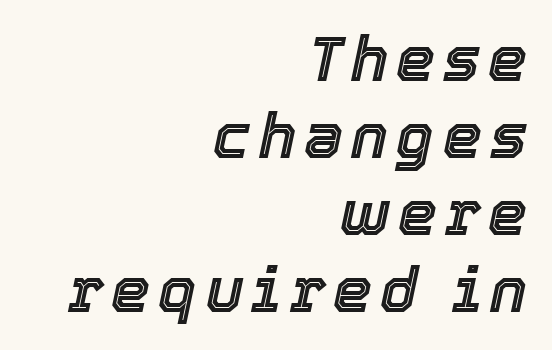
These lines are rendered in a variable-pitch font. The text block is weighted toward the right margin, trailing off unevenly leftward. Plain, unruled lines of type. The typography opts for an oblique posture over an upright one.
